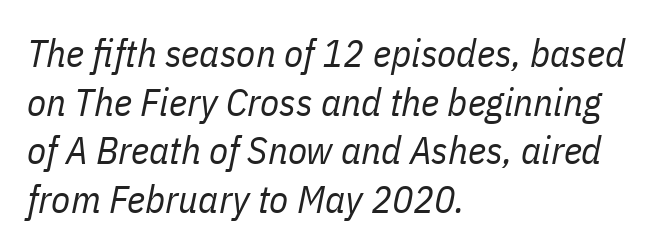
There's an unmistakable incline to the writing here. Here the designer chose a conventional face with non-uniform glyph widths. This sample is left-justified, so line endings fall wherever the words run out. The strokes carry an ordinary text weight at most. The string is rendered with underlining switched off.
